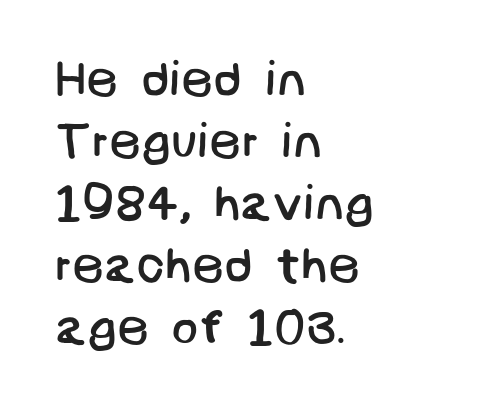
{"serif": "no", "bold": "no", "weight": "regular", "width": "normal", "stroke_contrast": "low", "x_height": "large", "underline": "no", "align": "left", "line_spacing_ratio": 1.24, "letter_spacing": "normal", "letter_spacing_em": 0.0, "glyph_px": 50}
